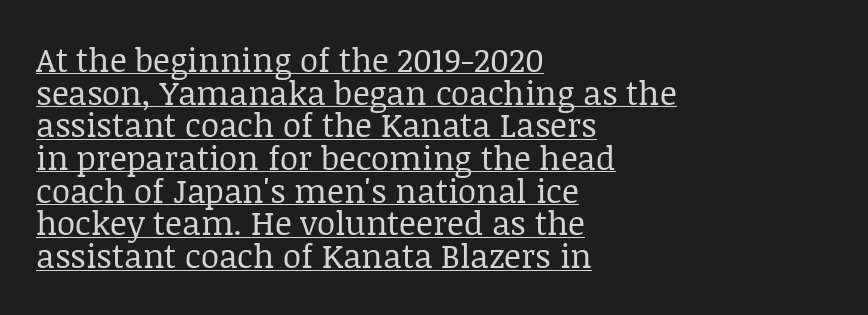
The image shows 33 px regular-weight serif type, upright; set left-aligned, tight line spacing (0.99x), normal letter spacing, underlined; low stroke contrast and a large x-height.
